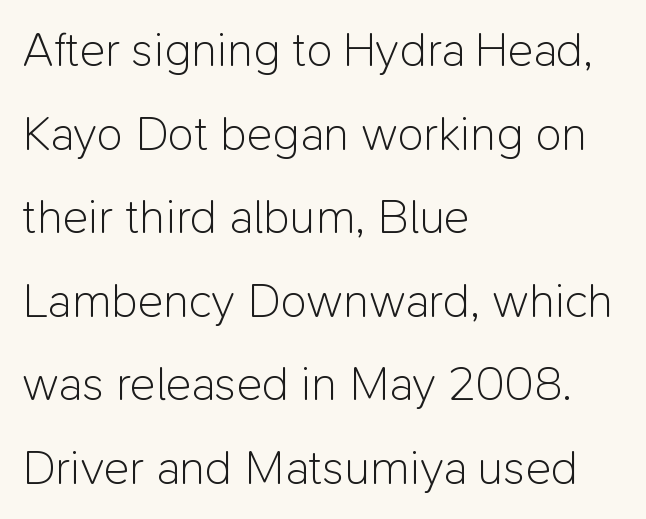
Q: Is the text bold? A: No.
Q: Is the text italic (slanted)? A: No, it is upright.
Q: Is the typeface a serif or a sans-serif typeface? A: Sans-serif.
Q: Is the text underlined? A: No.
Q: How is the paragraph aligned? A: Left-aligned.
Q: Is the spacing between letters normal or unusually wide? A: Normal.
Q: Width (condensed, normal, or wide)? A: Normal.
Q: Stroke contrast? A: Low.
Q: x-height? A: Medium.
Q: Monospaced? A: No.
